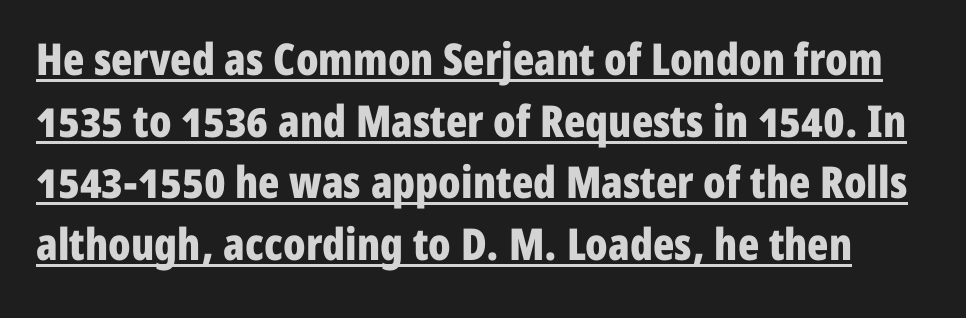
The image shows 44 px bold, condensed sans-serif type, upright; set normal line spacing (1.4x), normal letter spacing, underlined; low stroke contrast and a medium x-height.
